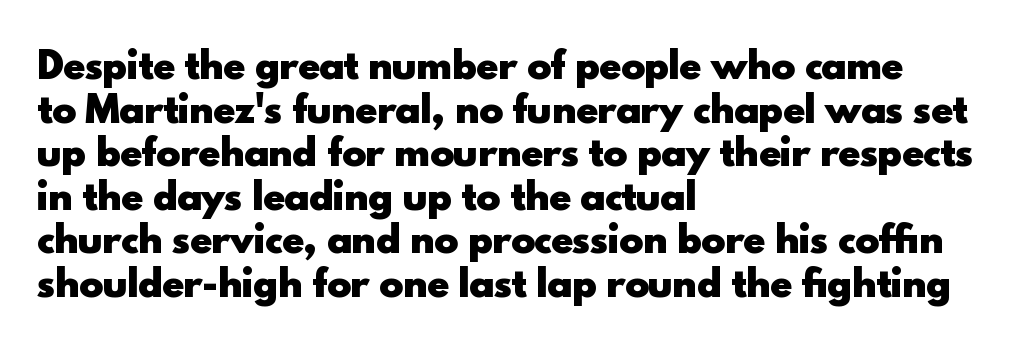
{"serif": "no", "italic": "no", "bold": "yes", "weight": "heavy", "width": "normal", "x_height": "small", "monospaced": "no", "underline": "no", "align": "left", "line_spacing_ratio": 1.21, "letter_spacing": "normal", "letter_spacing_em": 0.0, "glyph_px": 36}
